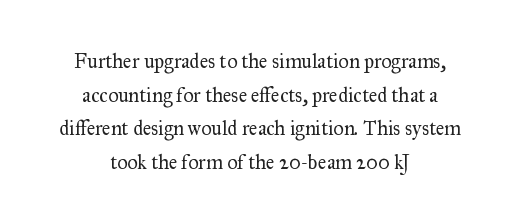
Compared with typical paragraphs, the rows here are spaced about the same. The typeface has the unassuming heft of standard copy or less. Does the lettering tilt? It doesn't — this is upright. These lines keep a tight, regular rhythm from letter to letter. Just letters on the line, the space beneath them empty. Each line is balanced around a shared central axis.
